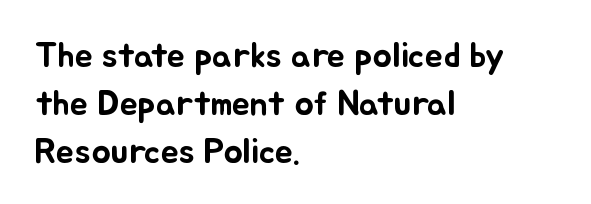
The letters sit at their default tracking, neither squeezed nor spread. Is there much room between lines? A standard amount, neither cramped nor airy. The letters advance in unequal steps, a hallmark of proportional type. The paragraph shown leans on its left margin. Unlike italic type, these characters show no tilt at all.
